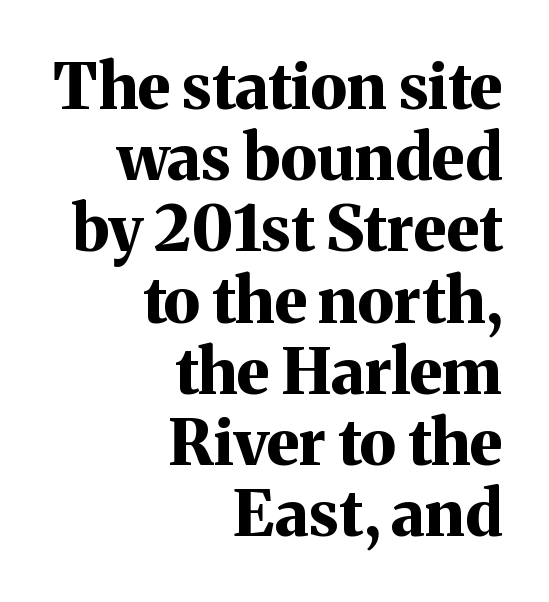
The image shows 63 px bold serif type, upright; set right-aligned, tight line spacing (1.13x), normal letter spacing, not underlined; medium stroke contrast and a medium x-height.
